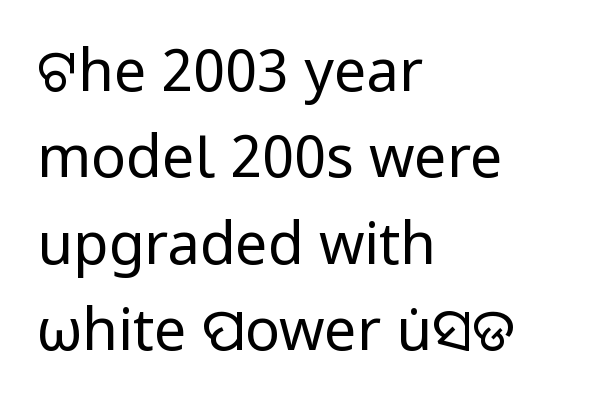
The image shows 58 px regular-weight sans-serif type, upright; set left-aligned, normal line spacing (1.49x), normal letter spacing, not underlined; low stroke contrast and a medium x-height.
